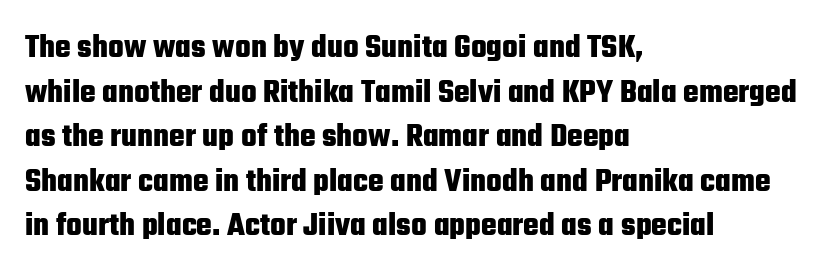
This is the regular roman posture of the typeface. I'd describe the lettering as bold — thick and assertive. The typesetter chose a ragged-right arrangement here. The type is set solid horizontally, with unmodified tracking. Interline gaps are of average width in this sample.
